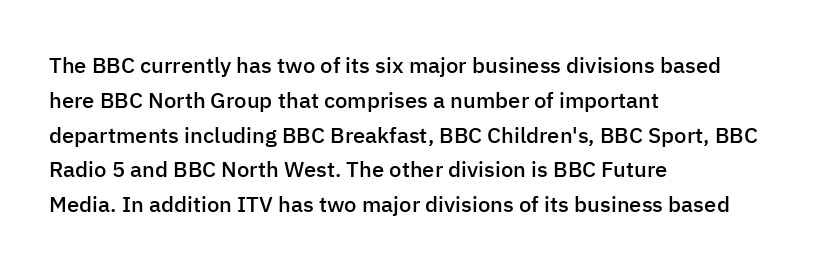
Firm but not heavy-handed strokes: this text is semibold. The specimen omits any rule beneath the text block's lines. Ordinary non-slanted type is in use. Each new line begins a customary step beneath the previous one. The line texture is even and compact thanks to regular tracking.
